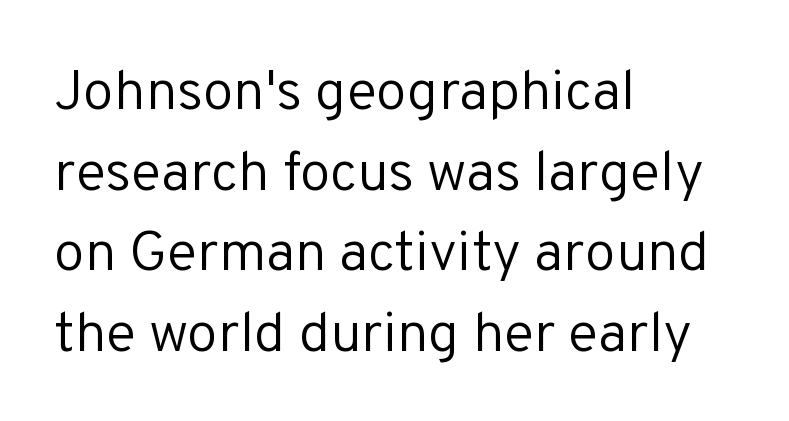
Q: Is the text bold? A: No.
Q: Is the text italic (slanted)? A: No, it is upright.
Q: Is the typeface a serif or a sans-serif typeface? A: Sans-serif.
Q: Is the text underlined? A: No.
Q: How is the paragraph aligned? A: Left-aligned.
Q: Is the spacing between letters normal or unusually wide? A: Normal.
Q: Is the spacing between lines tight, normal or loose? A: Normal.
Q: Width (condensed, normal, or wide)? A: Normal.
Q: Stroke contrast? A: Low.
Q: x-height? A: Medium.
Q: Monospaced? A: No.
